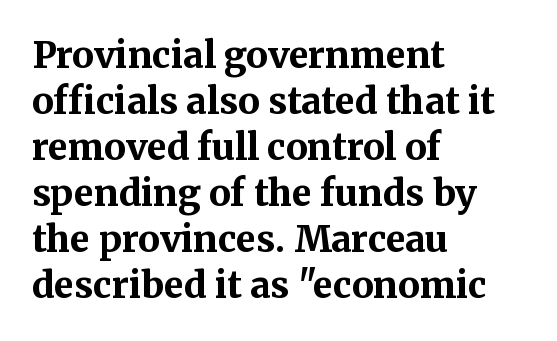
{"serif": "yes", "italic": "no", "bold": "yes", "weight": "bold", "width": "normal", "stroke_contrast": "medium", "x_height": "medium", "monospaced": "no", "underline": "no", "align": "left", "line_spacing": "normal", "line_spacing_ratio": 1.28, "letter_spacing": "normal", "letter_spacing_em": 0.0, "glyph_px": 36}
